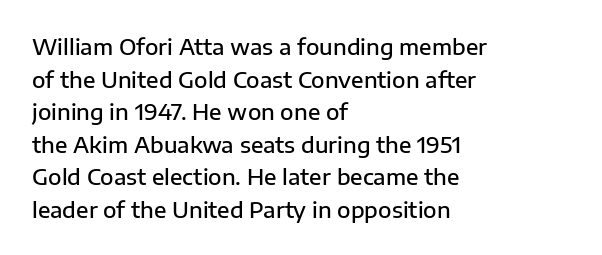
Q: Is the text bold? A: Semi-bold.
Q: Is the text italic (slanted)? A: No, it is upright.
Q: Is the text underlined? A: No.
Q: How is the paragraph aligned? A: Left-aligned.
Q: Is the spacing between letters normal or unusually wide? A: Normal.
Q: Is the spacing between lines tight, normal or loose? A: Normal.
